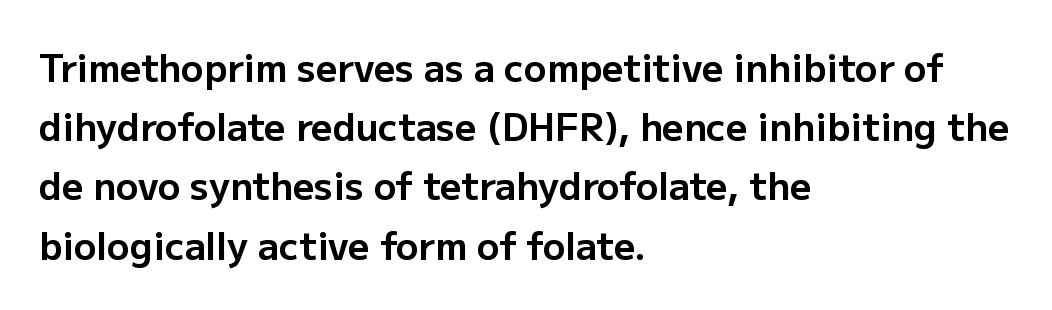
{"serif": "no", "italic": "no", "bold": "yes", "weight": "bold", "width": "normal", "stroke_contrast": "low", "x_height": "medium", "monospaced": "no", "underline": "no", "align": "left", "line_spacing": "normal", "line_spacing_ratio": 1.6, "letter_spacing": "normal", "letter_spacing_em": 0.0, "glyph_px": 37}
